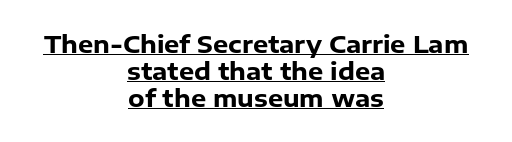
The image shows 24 px bold type, upright; set centered, tight line spacing (1.13x), normal letter spacing, underlined.
